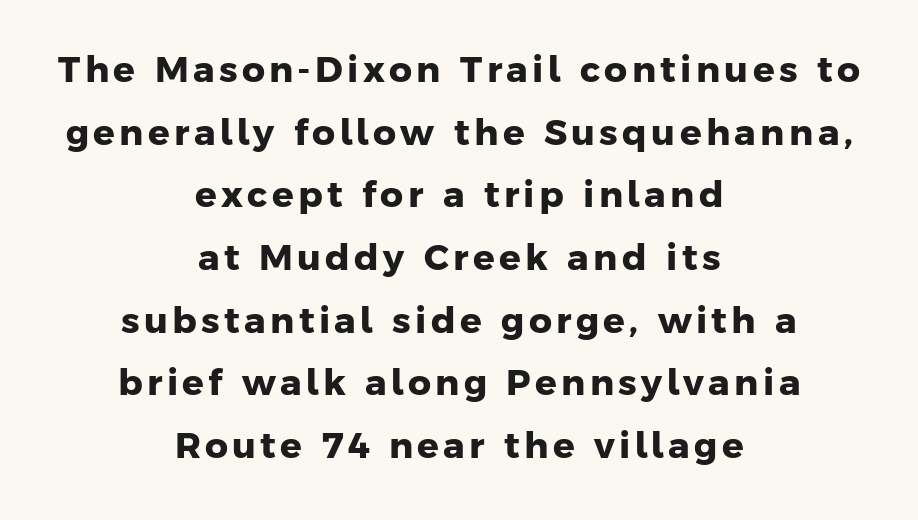
The image shows 36 px heavy sans-serif type; set centered, line spacing 1.74x, not underlined; low stroke contrast and a medium x-height.
